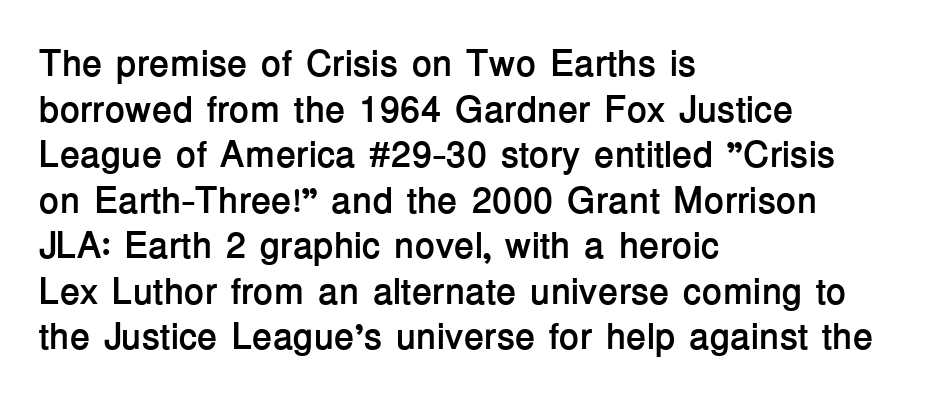
Q: Is the text bold? A: Yes.
Q: Is the text italic (slanted)? A: No, it is upright.
Q: Is the typeface a serif or a sans-serif typeface? A: Sans-serif.
Q: Is the text underlined? A: No.
Q: How is the paragraph aligned? A: Left-aligned.
Q: Is the spacing between letters normal or unusually wide? A: Normal.
Q: Width (condensed, normal, or wide)? A: Normal.
Q: Stroke contrast? A: Low.
Q: x-height? A: Medium.
Q: Monospaced? A: No.
